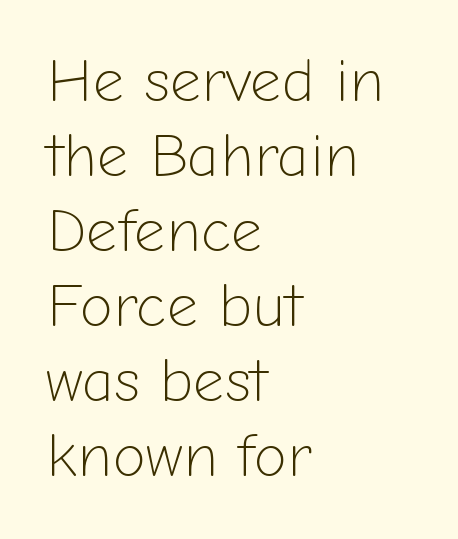
{"serif": "no", "italic": "no", "bold": "no", "weight": "light", "width": "normal", "stroke_contrast": "low", "x_height": "medium", "monospaced": "no", "underline": "no", "align": "left", "line_spacing_ratio": 1.23, "letter_spacing": "normal", "letter_spacing_em": 0.0, "glyph_px": 61}
